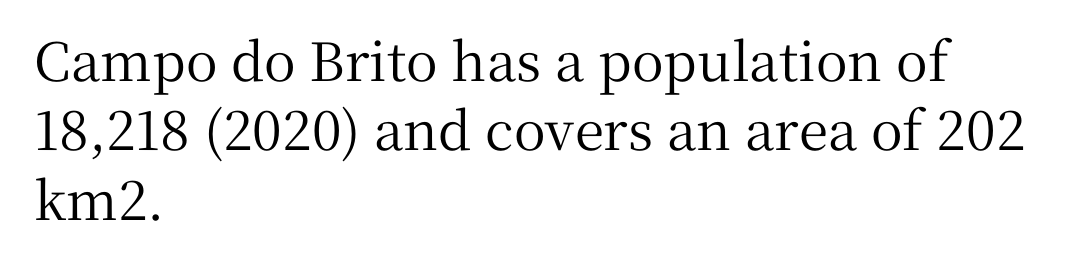
{"serif": "yes", "italic": "no", "width": "normal", "stroke_contrast": "medium", "x_height": "medium", "monospaced": "no", "underline": "no", "align": "left", "line_spacing": "normal", "line_spacing_ratio": 1.31, "letter_spacing": "normal", "letter_spacing_em": 0.0, "glyph_px": 53}
